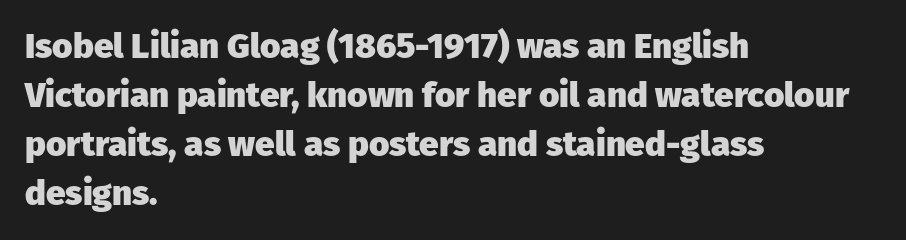
Q: Is the text bold? A: Yes.
Q: Is the text italic (slanted)? A: No, it is upright.
Q: Is the typeface a serif or a sans-serif typeface? A: Sans-serif.
Q: Is the text underlined? A: No.
Q: How is the paragraph aligned? A: Left-aligned.
Q: Is the spacing between letters normal or unusually wide? A: Normal.
Q: Is the spacing between lines tight, normal or loose? A: Normal.
Q: Width (condensed, normal, or wide)? A: Normal.
Q: Stroke contrast? A: Low.
Q: x-height? A: Medium.
Q: Monospaced? A: No.
